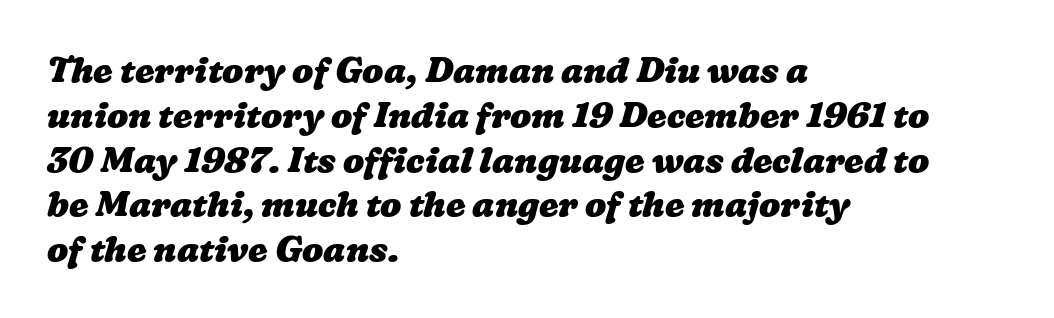
The image shows 35 px heavy, wide type; set left-aligned, normal line spacing (1.28x), normal letter spacing, not underlined; low stroke contrast and a medium x-height.
